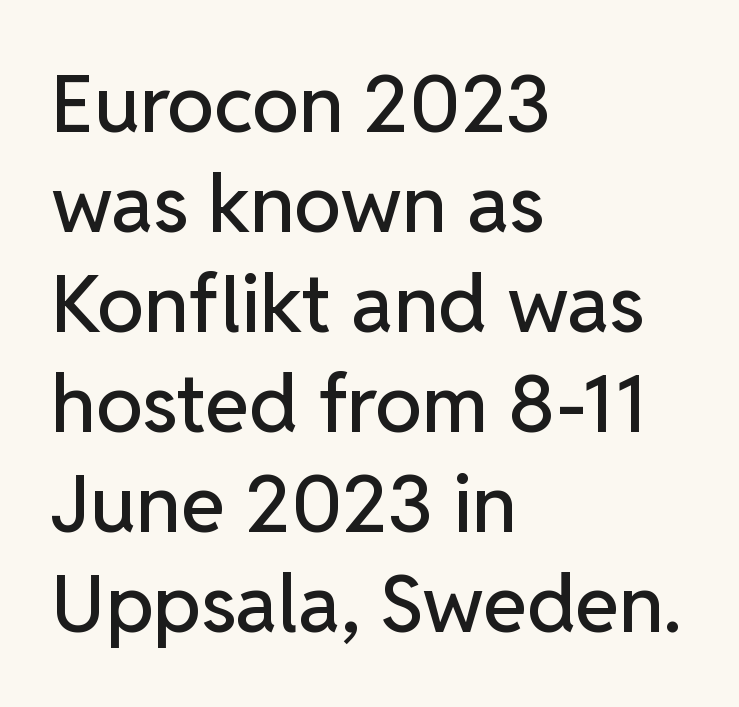
{"serif": "no", "italic": "no", "width": "normal", "stroke_contrast": "low", "x_height": "medium", "monospaced": "no", "underline": "no", "align": "left", "line_spacing": "normal", "line_spacing_ratio": 1.25, "letter_spacing": "normal", "letter_spacing_em": 0.0, "glyph_px": 80}
